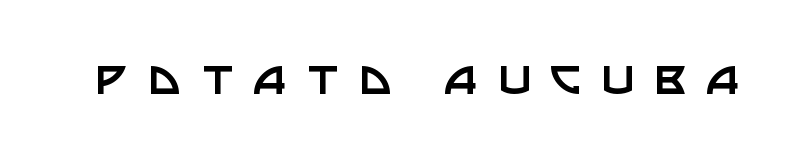
The image shows 57 px regular-weight sans-serif type, upright; set unusually wide letter spacing (+0.34 em), not underlined; low stroke contrast and a large x-height.
